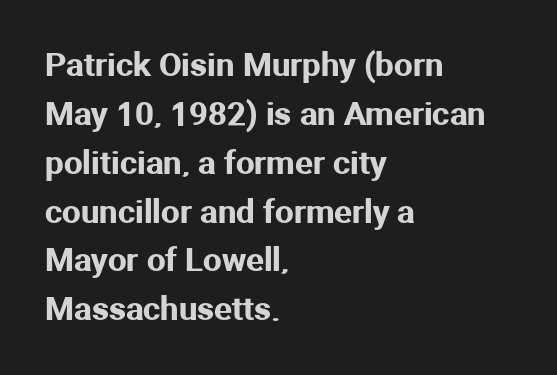
Q: Is the text italic (slanted)? A: No, it is upright.
Q: Is the typeface a serif or a sans-serif typeface? A: Sans-serif.
Q: Is the text underlined? A: No.
Q: How is the paragraph aligned? A: Left-aligned.
Q: Is the spacing between letters normal or unusually wide? A: Normal.
Q: Is the spacing between lines tight, normal or loose? A: Normal.
Q: Width (condensed, normal, or wide)? A: Normal.
Q: Stroke contrast? A: Medium.
Q: x-height? A: Medium.
Q: Monospaced? A: No.
